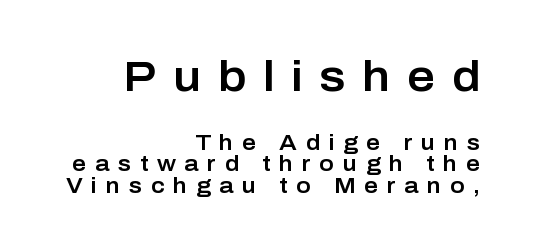
The image shows 43 px sans-serif type, upright; set right-aligned, tight line spacing (0.98x), unusually wide letter spacing (+0.39 em), not underlined; the first (top) block is 1.95x larger; low stroke contrast and a medium x-height.
